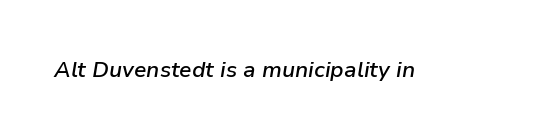
Is the type bold? Partly — it's a semibold, heavier than regular but not fully bold. The face used here is rendered with its standard letterfit. Check the space under the baseline: it is left empty. An italicized treatment has been applied to the whole sample.
